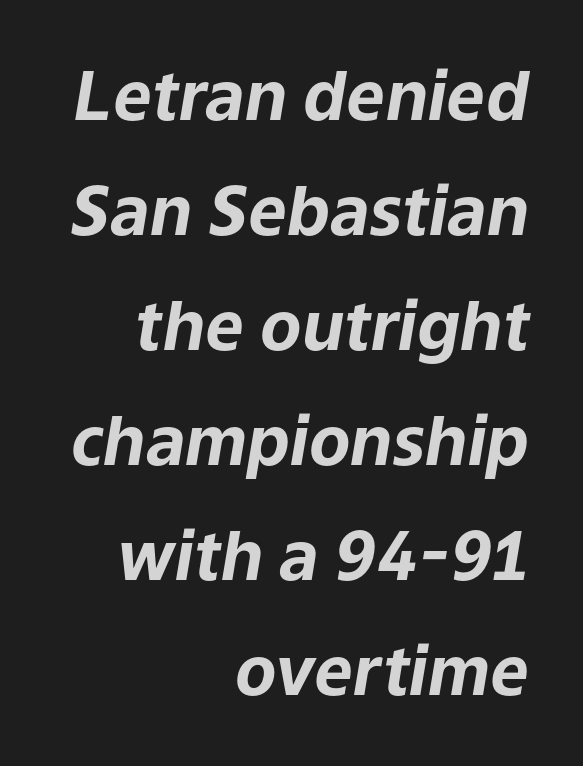
You'd pick this weight for a headline — it's a proper bold. The glyphs are unaccompanied by any horizontal stroke below them. The rendering anchors every line to the right-hand side. The gaps between neighbouring characters are ordinary and unremarkable. The typography opts for an oblique posture over an upright one.
